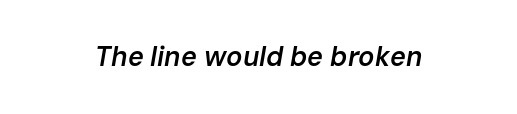
The image shows 27 px text type, italic (leaning right); set centered, normal letter spacing, not underlined.
